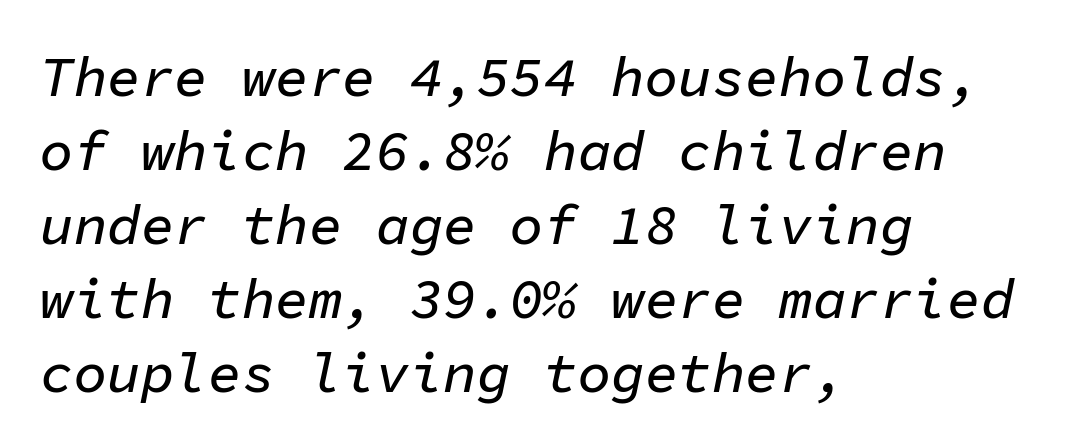
The image shows 56 px text type, italic (leaning right), monospaced; set left-aligned, normal line spacing (1.32x), normal letter spacing, not underlined; low stroke contrast and a medium x-height.
